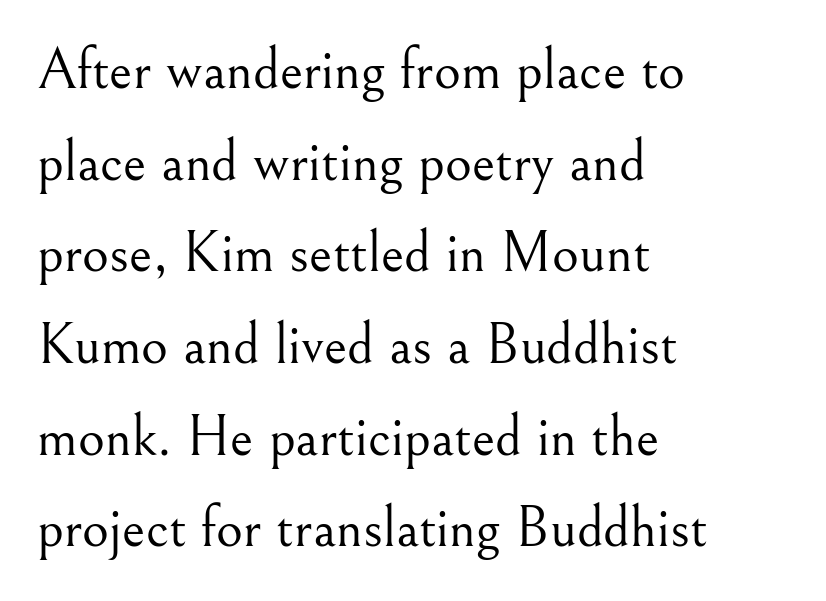
The image shows 58 px light serif type, upright; set left-aligned, normal line spacing (1.58x), normal letter spacing, not underlined; medium stroke contrast and a small x-height.
